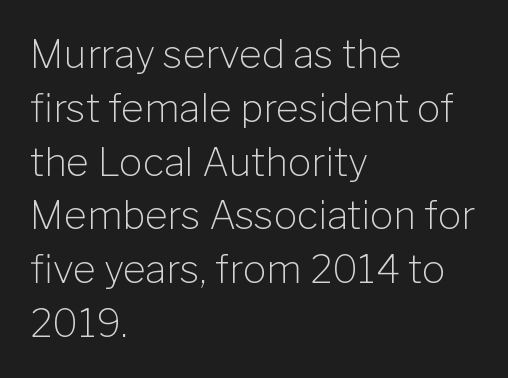
Q: Is the text bold? A: No.
Q: Is the text italic (slanted)? A: No, it is upright.
Q: Is the typeface a serif or a sans-serif typeface? A: Sans-serif.
Q: Is the text underlined? A: No.
Q: How is the paragraph aligned? A: Left-aligned.
Q: Is the spacing between letters normal or unusually wide? A: Normal.
Q: Is the spacing between lines tight, normal or loose? A: Normal.
Q: Width (condensed, normal, or wide)? A: Normal.
Q: Stroke contrast? A: Low.
Q: x-height? A: Medium.
Q: Monospaced? A: No.
